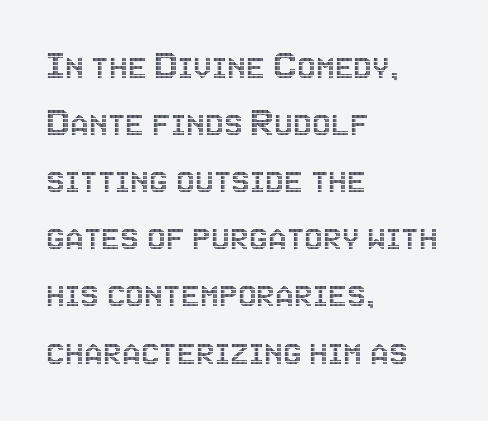
{"italic": "no", "width": "condensed", "x_height": "large", "monospaced": "no", "underline": "no", "align": "left", "line_spacing": "normal", "line_spacing_ratio": 1.36, "letter_spacing": "normal", "letter_spacing_em": 0.0, "glyph_px": 42}
